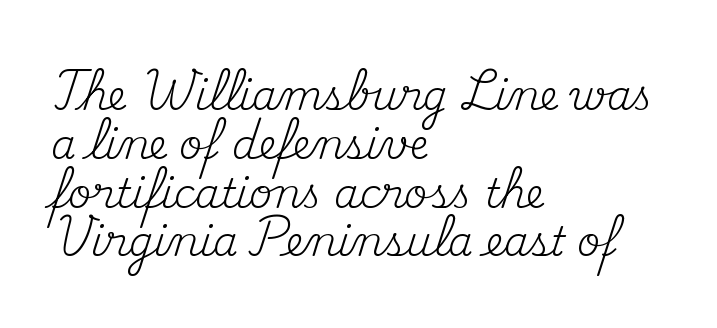
Q: Is the text bold? A: No.
Q: Is the text italic (slanted)? A: Yes.
Q: Is the typeface a serif or a sans-serif typeface? A: Serif.
Q: Is the text underlined? A: No.
Q: How is the paragraph aligned? A: Left-aligned.
Q: Is the spacing between letters normal or unusually wide? A: Normal.
Q: Width (condensed, normal, or wide)? A: Normal.
Q: Stroke contrast? A: Medium.
Q: x-height? A: Small.
Q: Monospaced? A: No.
